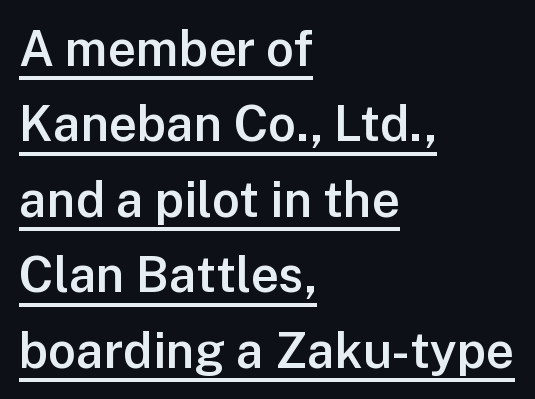
Think of a printed novel: that variable character pitch is what you see here. Whoever set this chose a conventional vertical rhythm. Notice how the stems are strictly vertical — no italics here. Spacing between characters is what you'd get straight out of the box.
